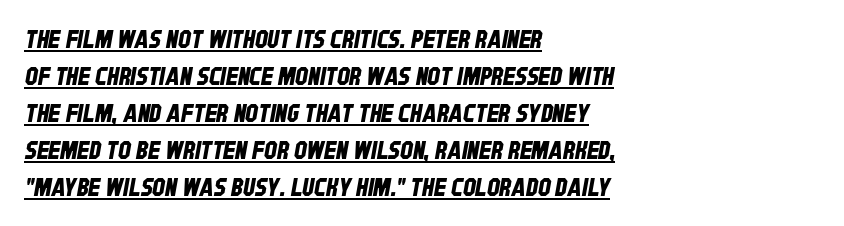
If you measured baseline to baseline, you'd find a middling distance. A typographer would call this underscored text. In terms of letterspacing, this is plain default setting. Horizontal alignment here is leftward, the default for most running prose.
